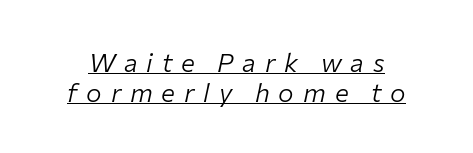
Q: Is the text bold? A: No.
Q: Is the text italic (slanted)? A: Yes, it leans right by about 12 degrees.
Q: Is the text underlined? A: Yes.
Q: Is the spacing between letters normal or unusually wide? A: Unusually wide.
Q: Is the spacing between lines tight, normal or loose? A: Tight.
